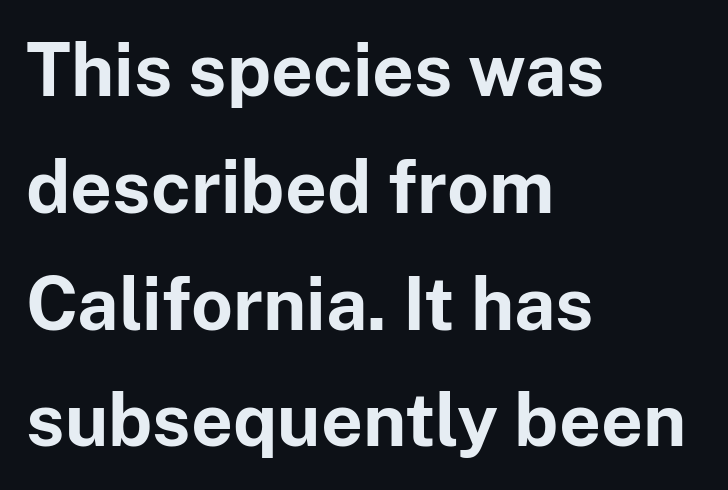
The image shows 73 px bold sans-serif type, upright; set left-aligned, normal line spacing (1.6x), normal letter spacing, not underlined; low stroke contrast and a medium x-height.
